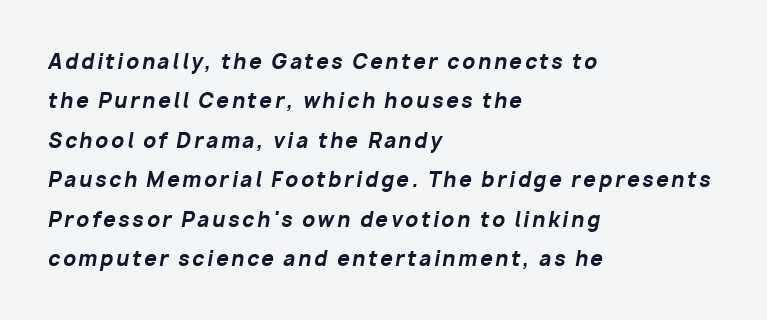
The image shows 20 px bold type, italic (leaning right); set left-aligned, loose line spacing (1.97x), not underlined.
